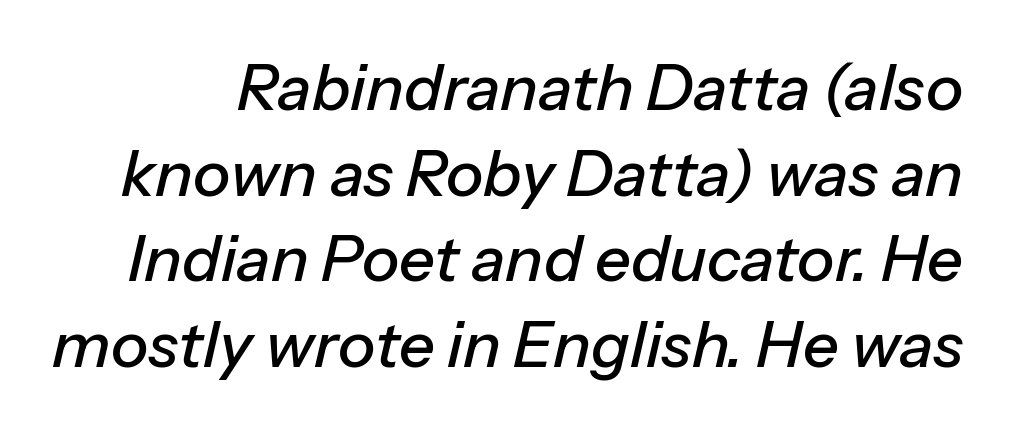
How are the letters spaced? Ordinarily, with no added tracking. The text carries the slant typical of an italic or oblique font. Reading down the column, the eye jumps a familiar distance to each next line. Rule under the text: the space is simply empty.
